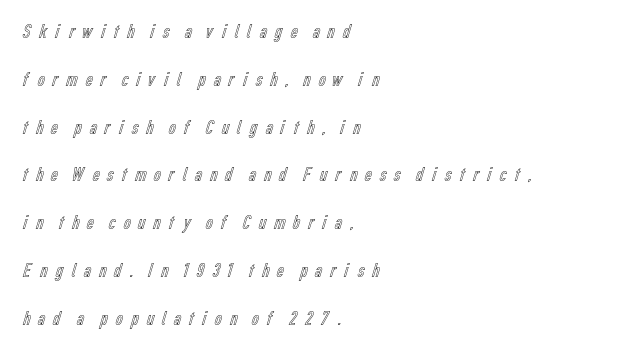
The text block is weighted toward the left margin, trailing off unevenly rightward. Vertical spacing — loose. The gap between lines stays unmarked. Is the letter spacing exaggerated? Yes — the characters are pushed far apart.
